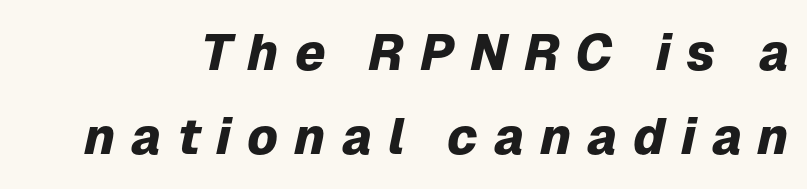
Varying glyph widths throughout — classic text-font behaviour. The passage shown leans; its letterforms are oblique. The sample has been set heavy, in full bold. Has an underline been added? It has not. Each new line begins a customary step beneath the previous one.
